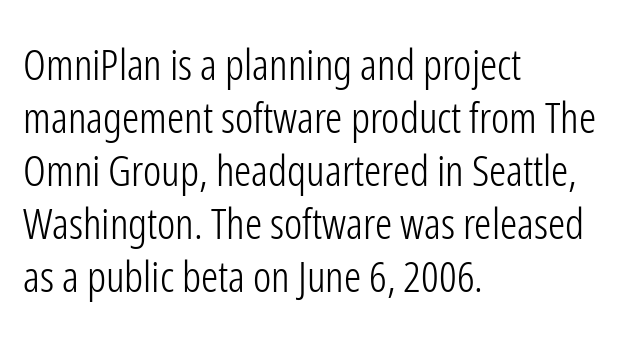
Q: Is the text bold? A: No.
Q: Is the text italic (slanted)? A: No, it is upright.
Q: Is the typeface a serif or a sans-serif typeface? A: Sans-serif.
Q: Is the text underlined? A: No.
Q: How is the paragraph aligned? A: Left-aligned.
Q: Is the spacing between letters normal or unusually wide? A: Normal.
Q: Width (condensed, normal, or wide)? A: Condensed.
Q: Stroke contrast? A: Low.
Q: x-height? A: Medium.
Q: Monospaced? A: No.
